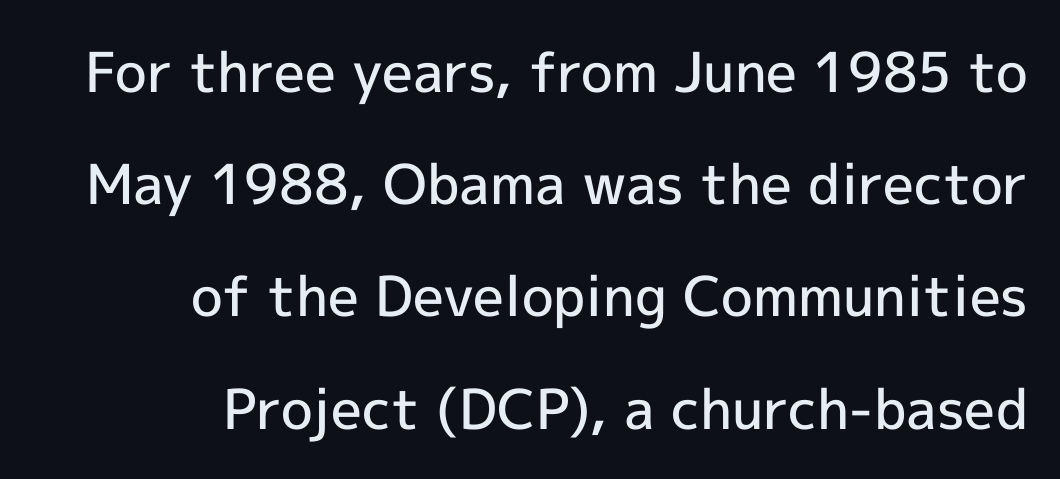
The image shows 55 px semibold sans-serif type, upright; set right-aligned, loose line spacing (2.04x), normal letter spacing, not underlined; a medium x-height.
